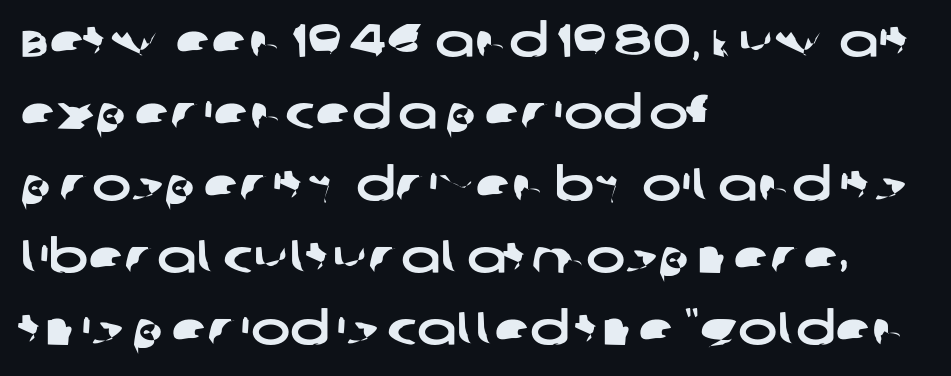
Here the designer chose a conventional face with non-uniform glyph widths. Check under the words: just untouched page. These lines keep a tight, regular rhythm from letter to letter. Visually the block forms a straight wall on the left and a jagged coastline on the right.
